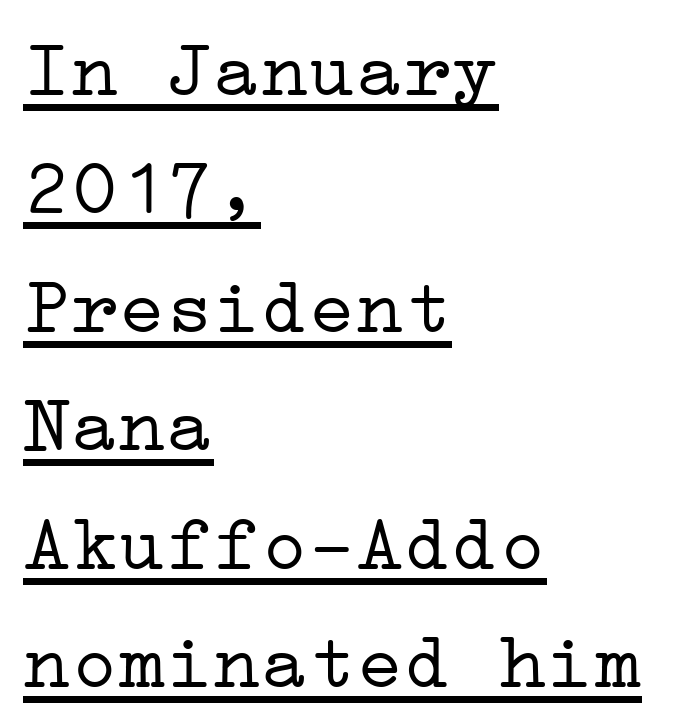
{"serif": "yes", "italic": "no", "bold": "no", "weight": "light", "width": "wide", "stroke_contrast": "low", "x_height": "medium", "underline": "yes", "align": "left", "line_spacing": "normal", "line_spacing_ratio": 1.5, "letter_spacing": "normal", "letter_spacing_em": 0.0, "glyph_px": 79}
